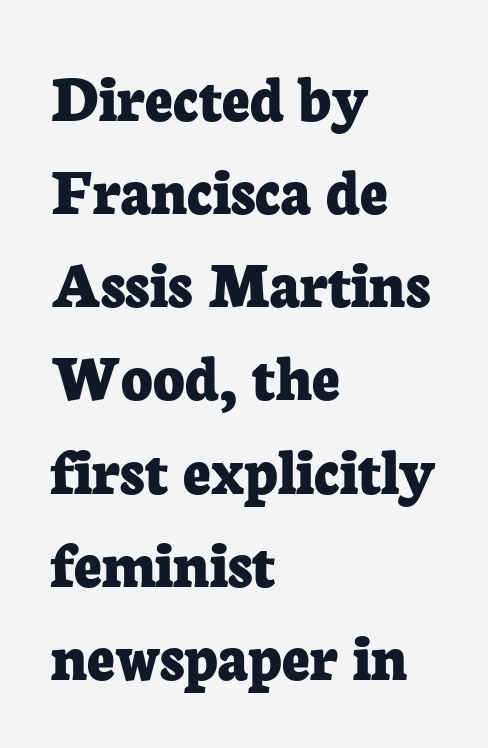
{"serif": "yes", "italic": "no", "bold": "yes", "weight": "bold", "width": "normal", "stroke_contrast": "low", "x_height": "medium", "monospaced": "no", "underline": "no", "align": "left", "line_spacing": "normal", "line_spacing_ratio": 1.37, "letter_spacing": "normal", "letter_spacing_em": 0.0, "glyph_px": 68}
